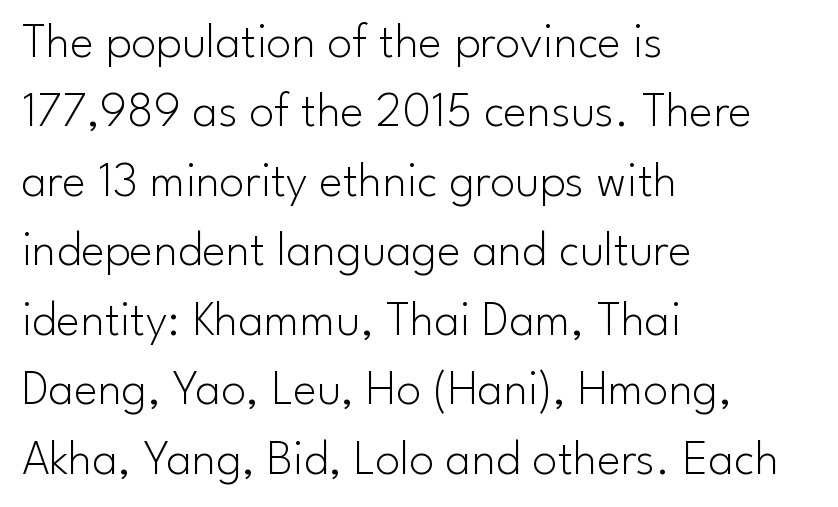
The image shows 50 px light sans-serif type, upright; set left-aligned, normal line spacing (1.39x), normal letter spacing, not underlined; low stroke contrast and a small x-height.
